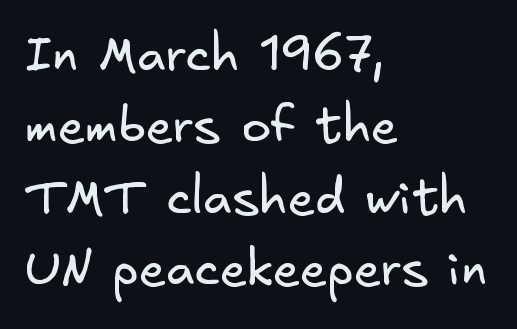
Does the leading feel generous? No, just average. One-word summary of the alignment: left. These lines keep a tight, regular rhythm from letter to letter. The face looks like a standard text weight, possibly lighter. The space beneath each line is pristine and unruled.
